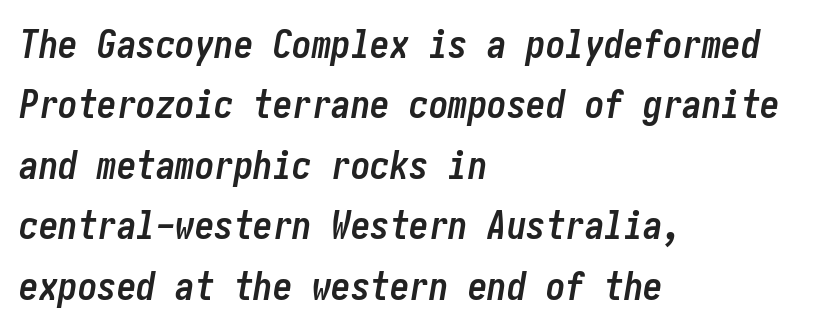
The image shows 39 px semibold, condensed type, italic (leaning right); set left-aligned, normal line spacing (1.55x), normal letter spacing, not underlined; low stroke contrast and a medium x-height.
